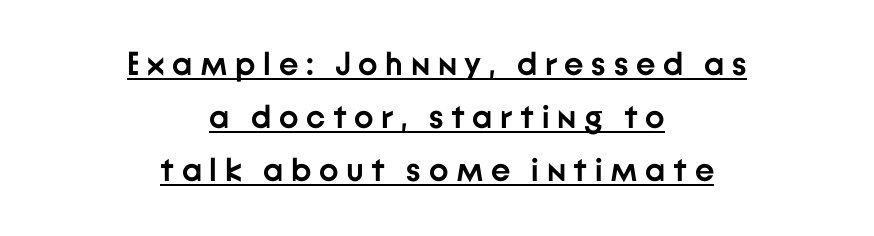
These lines are rendered in a variable-pitch font. Strokes here are thick enough to call this a true bold. Words appear elongated and porous because spacing is wide. Evenly set lines give the paragraph a standard silhouette. Every row of glyphs is offset so its center matches the block's center.
